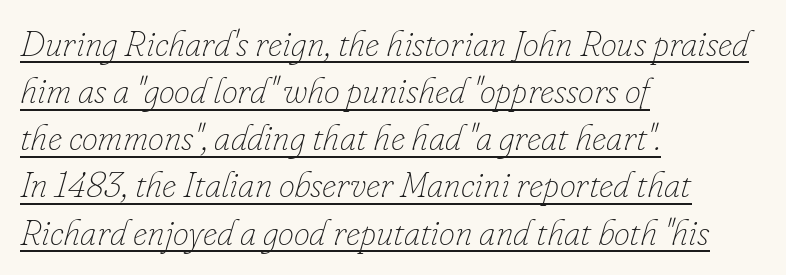
Q: Is the text bold? A: No.
Q: Is the text italic (slanted)? A: Yes, it leans right by about 16 degrees.
Q: Is the text underlined? A: Yes.
Q: How is the paragraph aligned? A: Left-aligned.
Q: Is the spacing between letters normal or unusually wide? A: Normal.
Q: Is the spacing between lines tight, normal or loose? A: Normal.
Q: Width (condensed, normal, or wide)? A: Normal.
Q: Stroke contrast? A: Low.
Q: x-height? A: Small.
Q: Monospaced? A: No.
